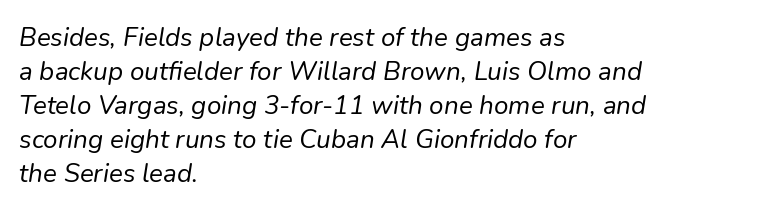
{"italic": "yes", "lean": "right", "slant_degrees": 9, "bold": "no", "underline": "no", "align": "left", "line_spacing": "normal", "line_spacing_ratio": 1.31, "letter_spacing": "normal", "letter_spacing_em": 0.0, "glyph_px": 26}
